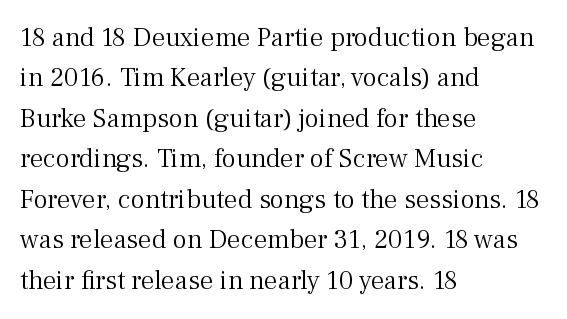
Q: Is the text bold? A: No.
Q: Is the text italic (slanted)? A: No, it is upright.
Q: Is the text underlined? A: No.
Q: How is the paragraph aligned? A: Left-aligned.
Q: Is the spacing between letters normal or unusually wide? A: Normal.
Q: Is the spacing between lines tight, normal or loose? A: Normal.
